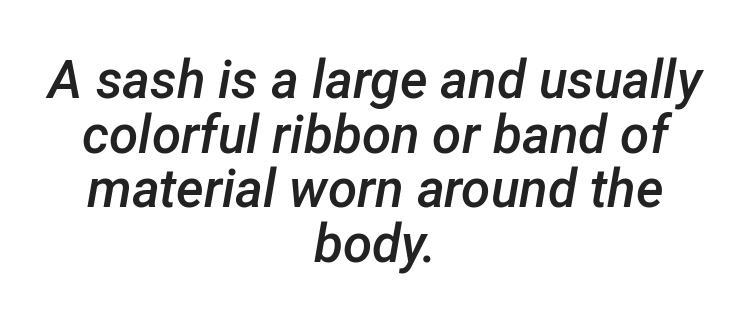
Q: Is the text bold? A: Semi-bold.
Q: Is the text italic (slanted)? A: Yes, it leans right by about 12 degrees.
Q: Is the text underlined? A: No.
Q: How is the paragraph aligned? A: Centered.
Q: Is the spacing between letters normal or unusually wide? A: Normal.
Q: Is the spacing between lines tight, normal or loose? A: Tight.
Q: Width (condensed, normal, or wide)? A: Normal.
Q: Stroke contrast? A: Low.
Q: x-height? A: Medium.
Q: Monospaced? A: No.
